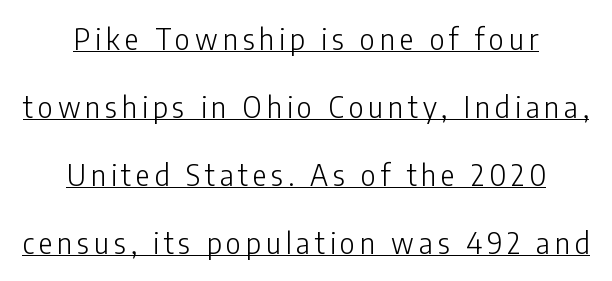
{"serif": "no", "italic": "no", "bold": "no", "weight": "light", "width": "condensed", "stroke_contrast": "low", "x_height": "medium", "monospaced": "no", "underline": "yes", "align": "center", "line_spacing": "loose", "line_spacing_ratio": 2.34, "glyph_px": 29}
